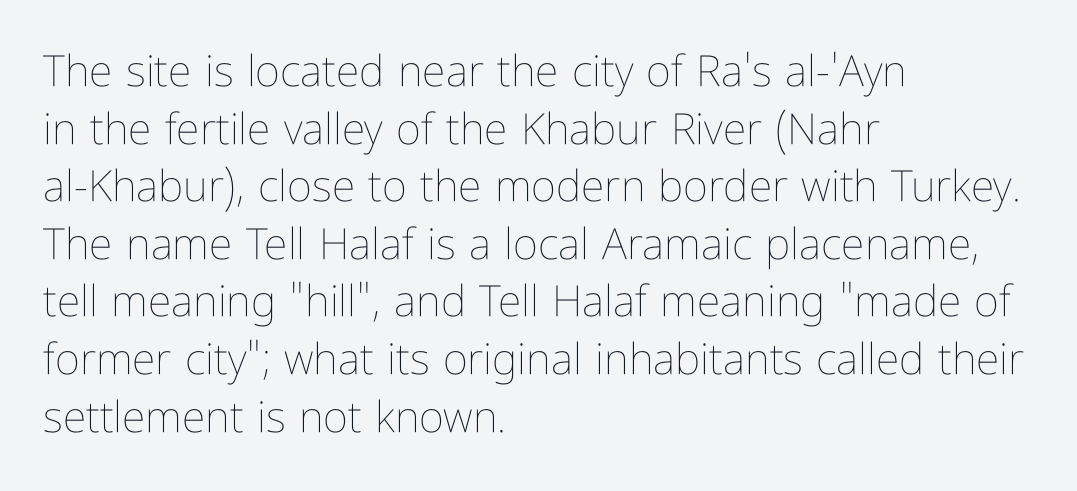
The strokes are not fattened; the text isn't bold. Posture: vertical. Leading: standard. The rendering uses natural spacing where letterforms have individual widths. Left-aligned paragraph, ragged on the right.
